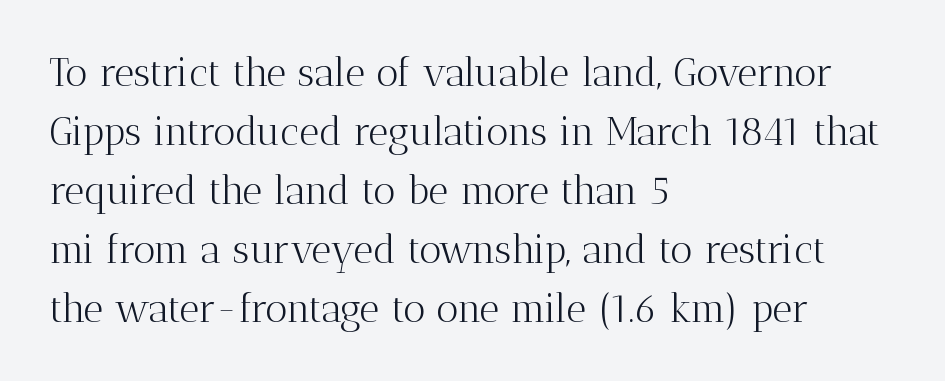
Q: Is the text bold? A: No.
Q: Is the text italic (slanted)? A: No, it is upright.
Q: Is the typeface a serif or a sans-serif typeface? A: Serif.
Q: Is the text underlined? A: No.
Q: How is the paragraph aligned? A: Left-aligned.
Q: Is the spacing between letters normal or unusually wide? A: Normal.
Q: Is the spacing between lines tight, normal or loose? A: Normal.
Q: Width (condensed, normal, or wide)? A: Normal.
Q: Stroke contrast? A: Medium.
Q: x-height? A: Medium.
Q: Monospaced? A: No.
